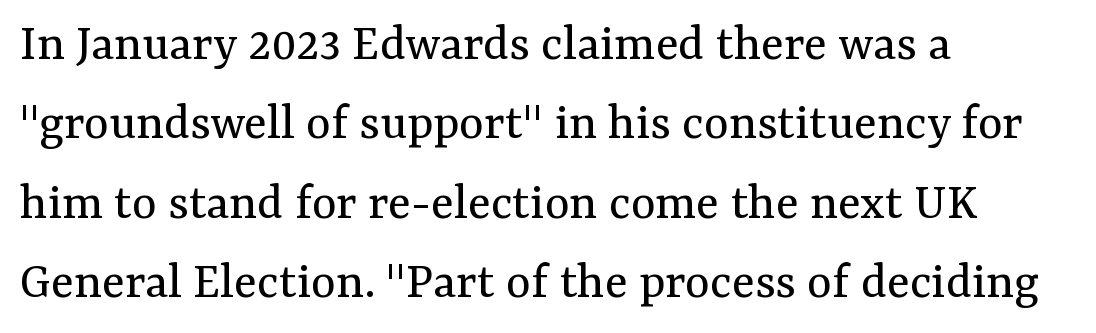
Q: Is the text bold? A: No.
Q: Is the text italic (slanted)? A: No, it is upright.
Q: Is the typeface a serif or a sans-serif typeface? A: Serif.
Q: Is the text underlined? A: No.
Q: How is the paragraph aligned? A: Left-aligned.
Q: Is the spacing between letters normal or unusually wide? A: Normal.
Q: Is the spacing between lines tight, normal or loose? A: Normal.
Q: Width (condensed, normal, or wide)? A: Normal.
Q: Stroke contrast? A: Medium.
Q: x-height? A: Medium.
Q: Monospaced? A: No.
